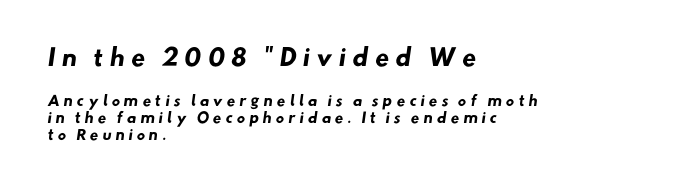
Q: Is the text bold? A: Yes.
Q: Is the text underlined? A: No.
Q: How is the paragraph aligned? A: Left-aligned.
Q: Is the spacing between letters normal or unusually wide? A: Unusually wide.
Q: Which block of text is set in a larger size, the first (top) or the second (bottom)? A: The first (top) one.
